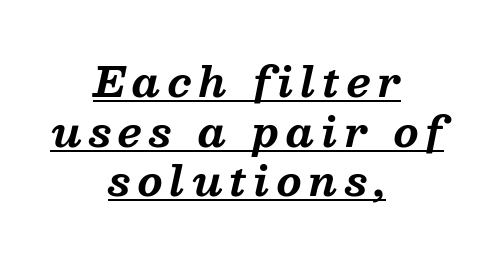
The image shows 40 px bold serif type, italic (leaning right); set centered, line spacing 1.24x, underlined; medium stroke contrast and a medium x-height.
